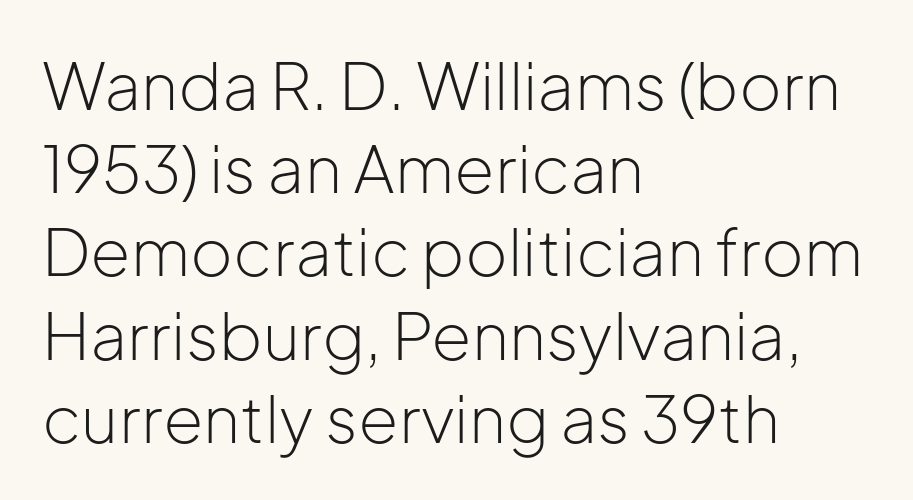
The image shows 65 px light sans-serif type, upright; set left-aligned, normal line spacing (1.28x), normal letter spacing, not underlined; low stroke contrast and a medium x-height.
